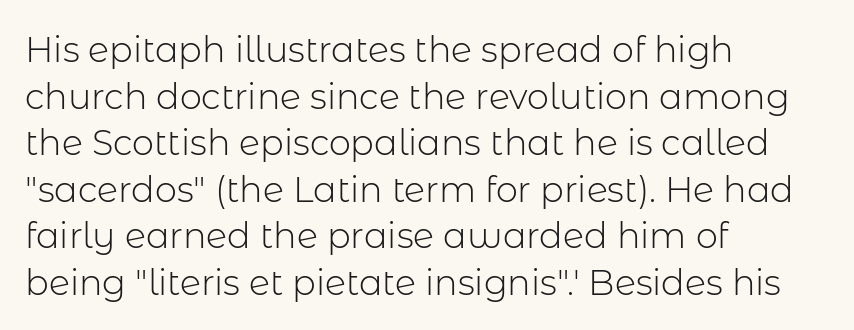
The image shows 35 px light sans-serif type, upright; set left-aligned, normal line spacing (1.33x), normal letter spacing, not underlined; low stroke contrast and a medium x-height.
